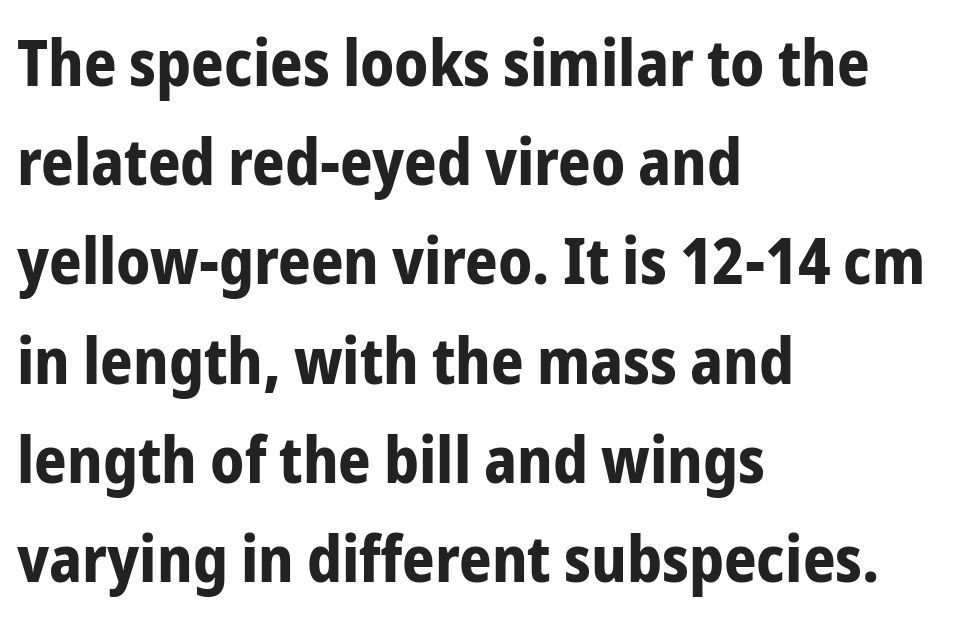
Q: Is the text bold? A: Yes.
Q: Is the text italic (slanted)? A: No, it is upright.
Q: Is the typeface a serif or a sans-serif typeface? A: Sans-serif.
Q: Is the text underlined? A: No.
Q: How is the paragraph aligned? A: Left-aligned.
Q: Is the spacing between letters normal or unusually wide? A: Normal.
Q: Is the spacing between lines tight, normal or loose? A: Normal.
Q: Width (condensed, normal, or wide)? A: Condensed.
Q: Stroke contrast? A: Low.
Q: x-height? A: Medium.
Q: Monospaced? A: No.
